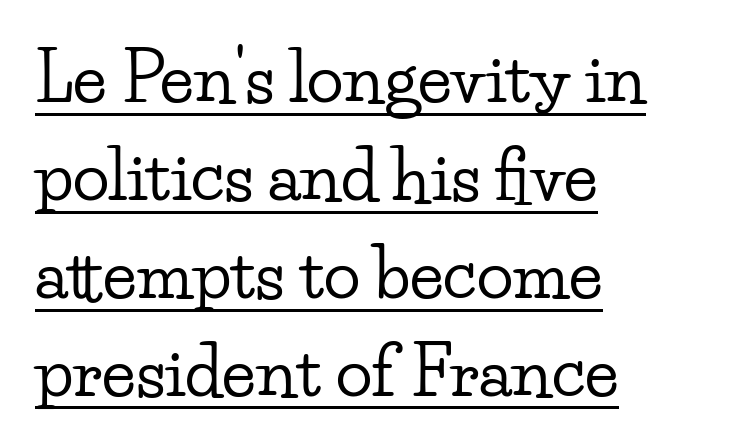
The image shows 68 px wide serif type, upright; set left-aligned, normal line spacing (1.44x), normal letter spacing, underlined; low stroke contrast and a small x-height.
